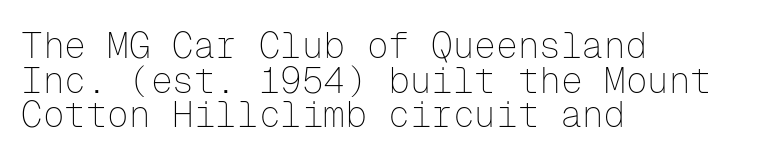
The image shows 36 px thin sans-serif type, upright, monospaced; set left-aligned, tight line spacing (0.96x), normal letter spacing, not underlined; low stroke contrast and a medium x-height.
